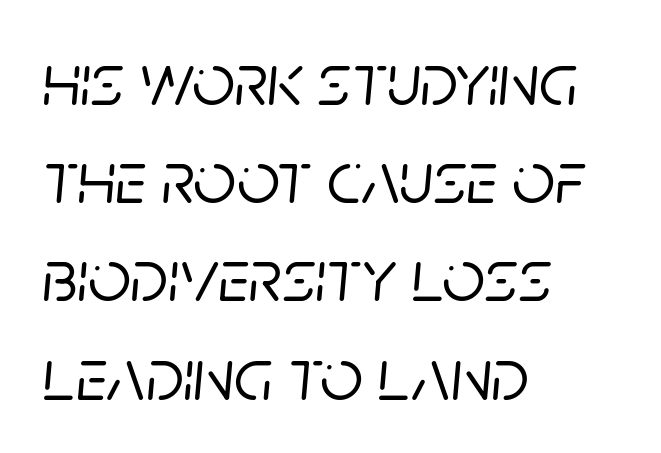
Here the designer chose a conventional face with non-uniform glyph widths. The lines in this sample share a left origin and differ only in where they stop. Nobody drew a line under any word here. Line spacing here is normal.
